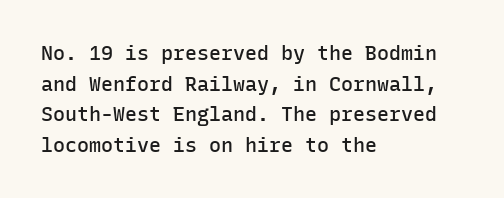
{"italic": "no", "bold": "semi", "underline": "no", "align": "left", "line_spacing": "normal", "line_spacing_ratio": 1.53, "letter_spacing": "normal", "letter_spacing_em": 0.0, "glyph_px": 20}
